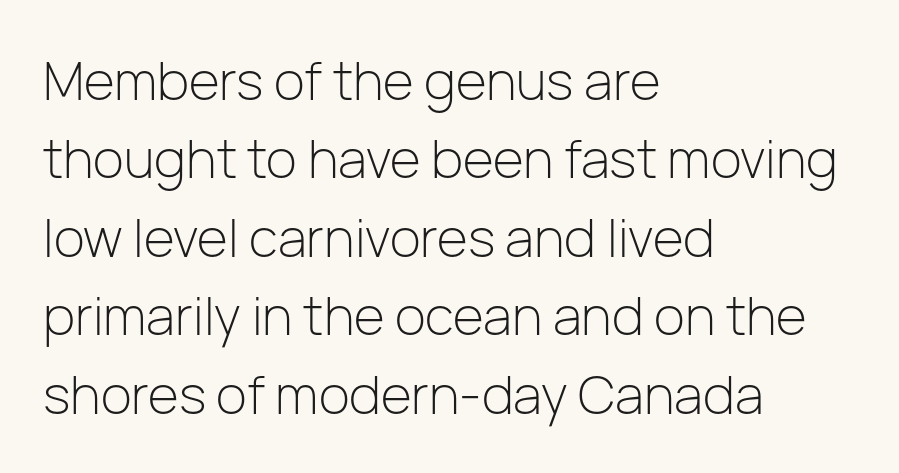
{"serif": "no", "italic": "no", "bold": "no", "weight": "light", "width": "normal", "stroke_contrast": "low", "x_height": "medium", "monospaced": "no", "underline": "no", "align": "left", "line_spacing": "normal", "line_spacing_ratio": 1.48, "letter_spacing": "normal", "letter_spacing_em": 0.0, "glyph_px": 53}
